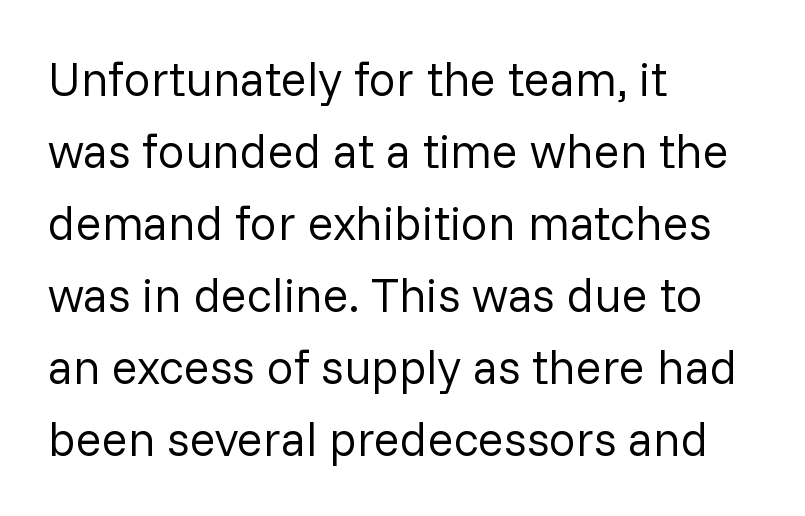
This rendering uses left alignment, leaving the right contour irregular. Nothing unusual about the tracking: characters are spaced as the font intends. The typeface has the unassuming heft of standard copy or less. Is this a sans? Yes — the strokes have no serifs. Spacing verdict: proportional, widths tailored to each character. Vertically, the passage feels balanced, rows spaced as you'd expect.
